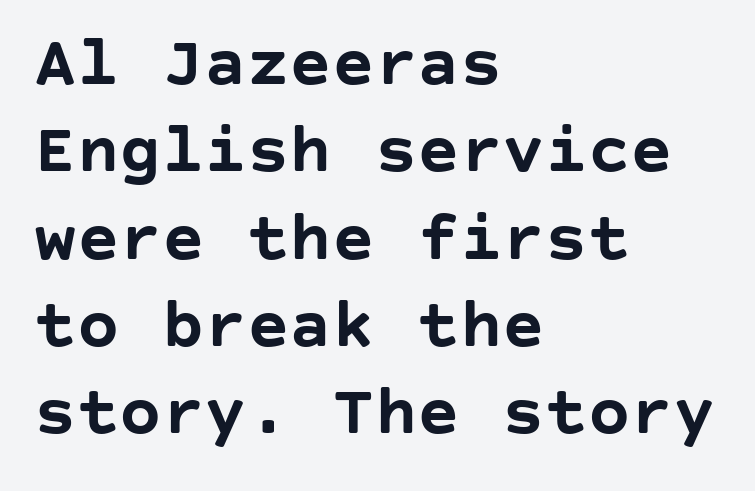
{"serif": "no", "italic": "no", "bold": "yes", "weight": "semibold", "width": "normal", "stroke_contrast": "low", "x_height": "large", "underline": "no", "align": "left", "line_spacing_ratio": 1.23, "letter_spacing": "normal", "letter_spacing_em": 0.0, "glyph_px": 71}
